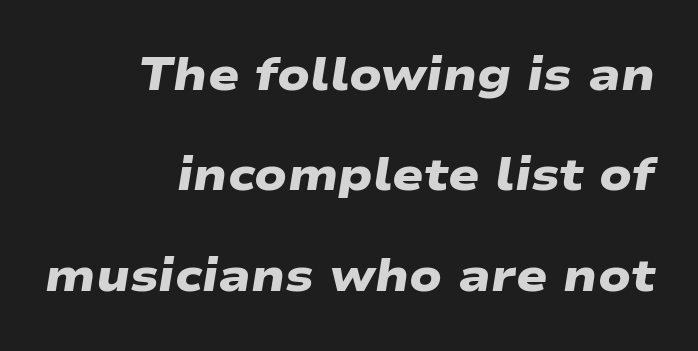
{"serif": "no", "bold": "yes", "weight": "heavy", "width": "wide", "stroke_contrast": "low", "x_height": "medium", "monospaced": "no", "underline": "no", "align": "right", "line_spacing": "loose", "line_spacing_ratio": 2.18, "letter_spacing": "normal", "letter_spacing_em": 0.0, "glyph_px": 46}
